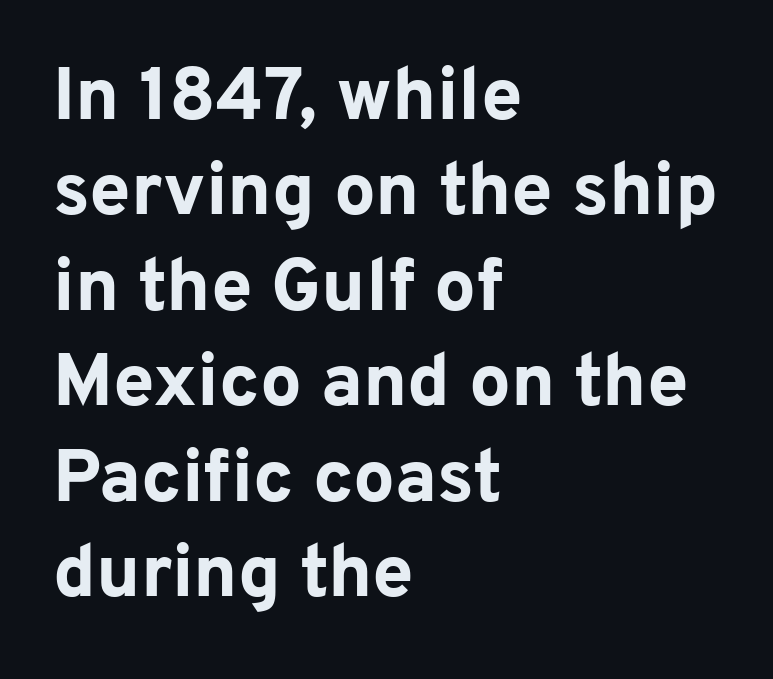
{"serif": "no", "italic": "no", "bold": "yes", "weight": "bold", "width": "normal", "stroke_contrast": "low", "x_height": "medium", "monospaced": "no", "underline": "no", "align": "left", "line_spacing": "normal", "line_spacing_ratio": 1.29, "letter_spacing": "normal", "letter_spacing_em": 0.0, "glyph_px": 74}
